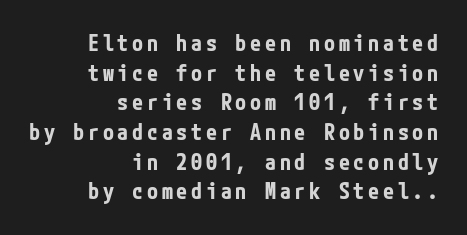
Reading down the block, your eye finds every line finishing at a fixed right position. This is roman type, the default non-slanted kind. The space between consecutive lines is moderate. A full-strength bold gives these letters their thick strokes. Has an underline been added? It has not.
